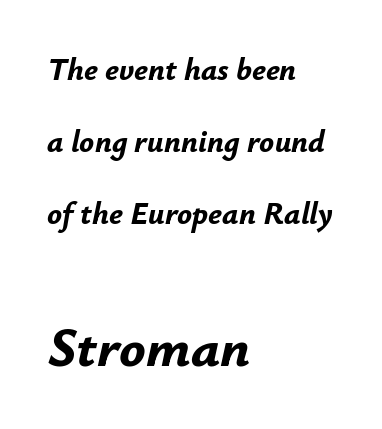
The image shows 55 px bold type, italic (leaning right); set left-aligned, loose line spacing (2.33x), normal letter spacing, not underlined; the second (bottom) block is 1.77x larger; low stroke contrast and a small x-height.
